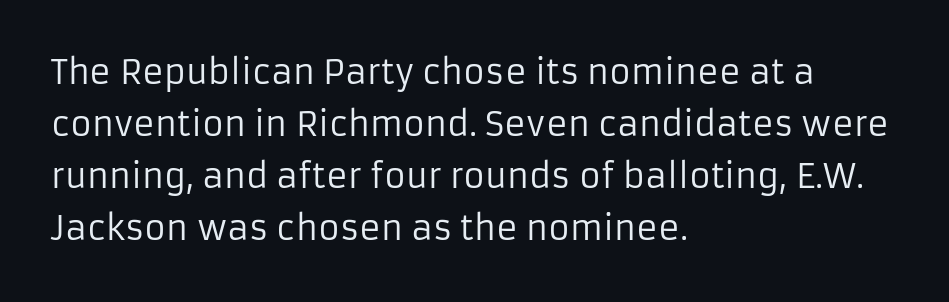
The image shows 33 px regular-weight sans-serif type, upright; set left-aligned, normal line spacing (1.58x), normal letter spacing, not underlined; low stroke contrast and a medium x-height.
